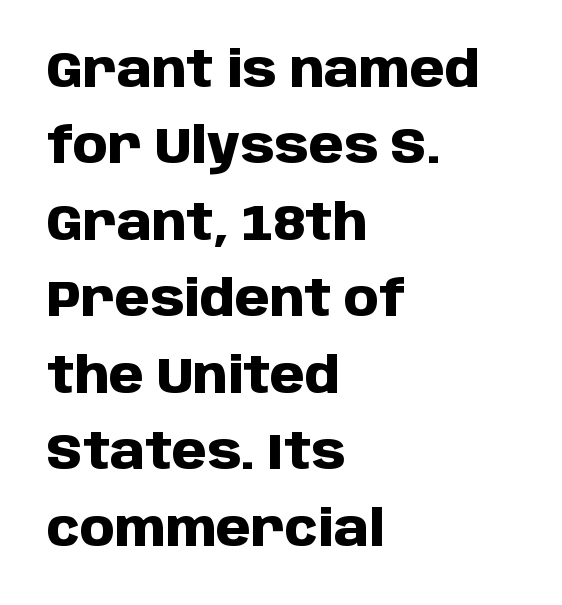
Q: Is the text bold? A: Yes.
Q: Is the text italic (slanted)? A: No, it is upright.
Q: Is the typeface a serif or a sans-serif typeface? A: Sans-serif.
Q: Is the text underlined? A: No.
Q: How is the paragraph aligned? A: Left-aligned.
Q: Is the spacing between letters normal or unusually wide? A: Normal.
Q: Is the spacing between lines tight, normal or loose? A: Normal.
Q: Width (condensed, normal, or wide)? A: Normal.
Q: Stroke contrast? A: Low.
Q: x-height? A: Large.
Q: Monospaced? A: No.
